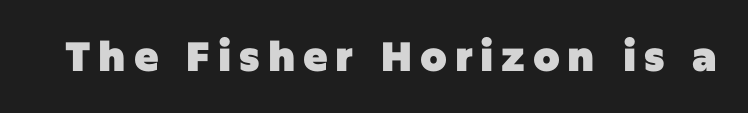
The space directly below the letters is spotless. In terms of letterform style, serifs are entirely absent. A typesetter would call this proportional, since set widths differ per character. Plenty of ink on the page — the face is bold.
